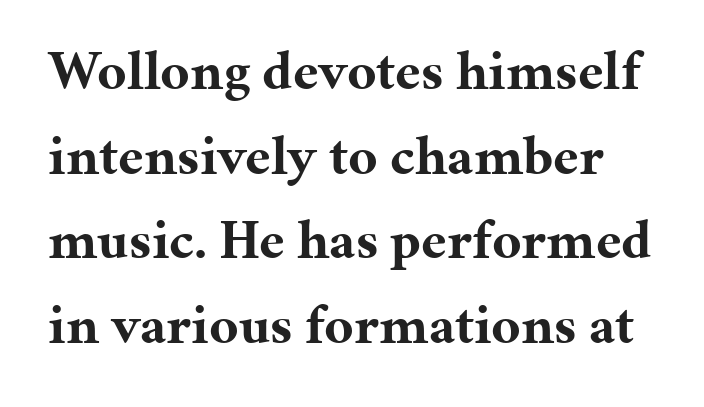
Q: Is the text bold? A: Yes.
Q: Is the text italic (slanted)? A: No, it is upright.
Q: Is the typeface a serif or a sans-serif typeface? A: Serif.
Q: Is the text underlined? A: No.
Q: Is the spacing between letters normal or unusually wide? A: Normal.
Q: Is the spacing between lines tight, normal or loose? A: Normal.
Q: Width (condensed, normal, or wide)? A: Normal.
Q: Stroke contrast? A: Medium.
Q: x-height? A: Medium.
Q: Monospaced? A: No.
